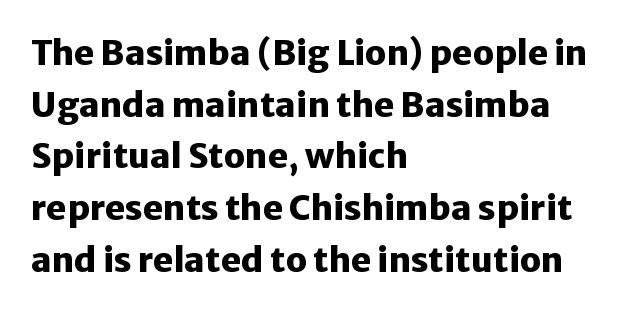
The image shows 34 px heavy sans-serif type, upright; set left-aligned, normal line spacing (1.52x), normal letter spacing, not underlined; low stroke contrast and a medium x-height.
